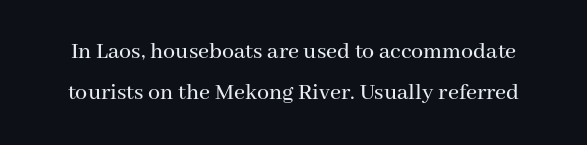
The image shows 24 px text type, upright; set normal line spacing (1.7x), normal letter spacing, not underlined.
